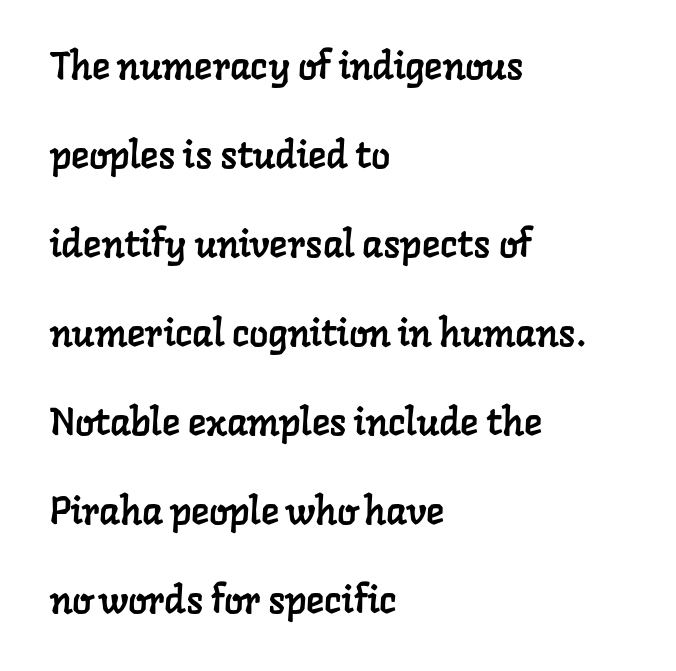
This sample has the flowing, uneven cadence of proportional lettering. Compared with a centered layout, this one pins lines to the left instead. Each new line begins a long way beneath the previous one. The gap between lines stays unmarked.
